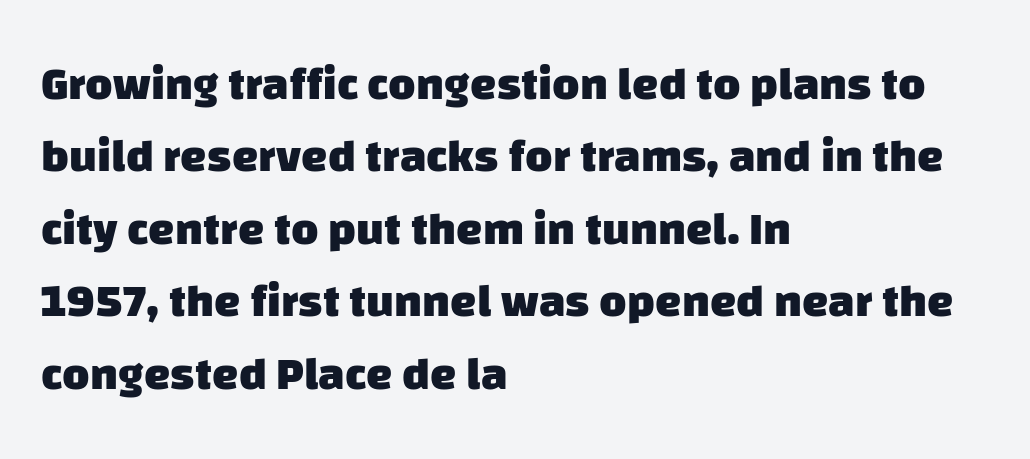
Think of a printed novel: that variable character pitch is what you see here. Nope, no serifs anywhere on these letters. Compared with a centered layout, this one pins lines to the left instead. Each glyph is drawn with heavy, bold strokes.
